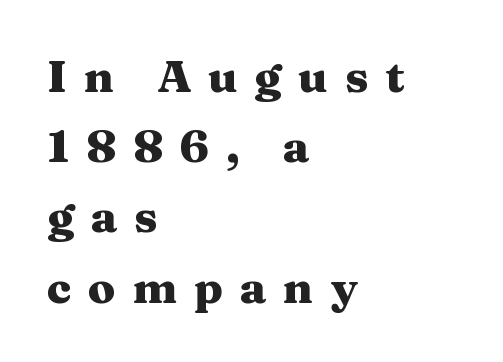
{"serif": "yes", "italic": "no", "bold": "yes", "weight": "heavy", "width": "wide", "stroke_contrast": "medium", "x_height": "medium", "monospaced": "no", "underline": "no", "align": "left", "line_spacing": "normal", "line_spacing_ratio": 1.56, "letter_spacing": "wide", "letter_spacing_em": 0.37, "glyph_px": 45}
